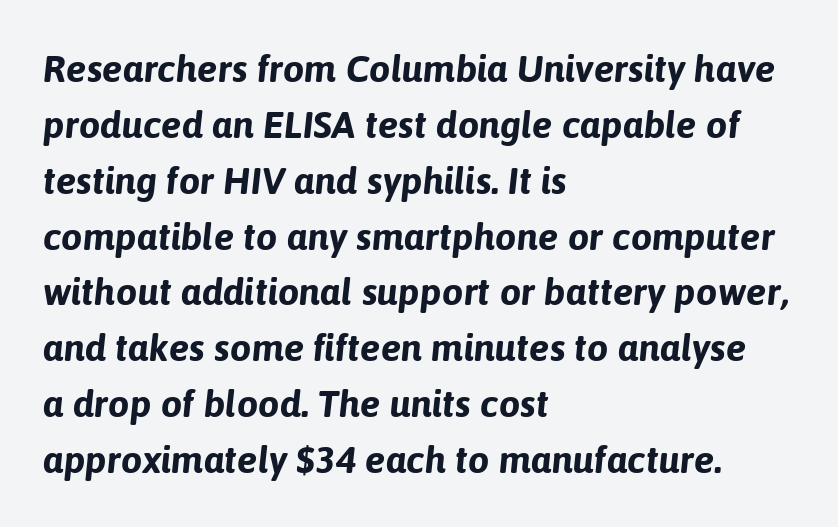
Q: Is the text bold? A: Yes.
Q: Is the text italic (slanted)? A: Yes, it leans right by about 6 degrees.
Q: Is the text underlined? A: No.
Q: How is the paragraph aligned? A: Left-aligned.
Q: Is the spacing between letters normal or unusually wide? A: Normal.
Q: Is the spacing between lines tight, normal or loose? A: Normal.
Q: Width (condensed, normal, or wide)? A: Normal.
Q: Stroke contrast? A: Low.
Q: x-height? A: Medium.
Q: Monospaced? A: No.
